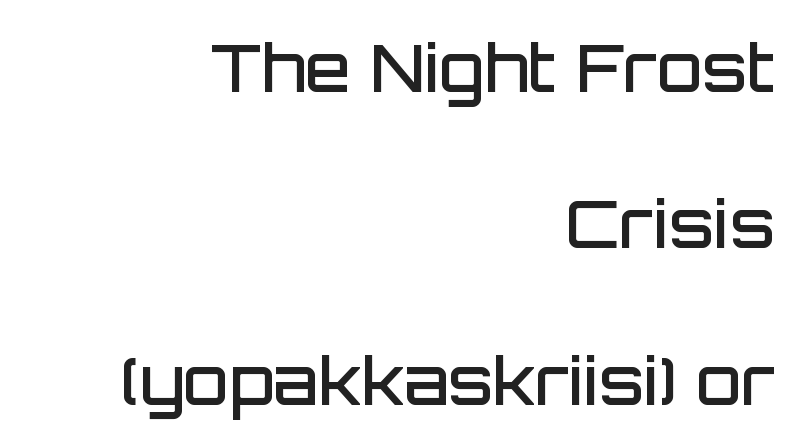
These lines are rendered in a variable-pitch font. Nope, no serifs anywhere on these letters. The face used here is rendered with its standard letterfit. This is moderately heavy type, rendered in semibold. Interline gaps are noticeably wide in this sample. No italicization has been applied; the sample stays upright.
